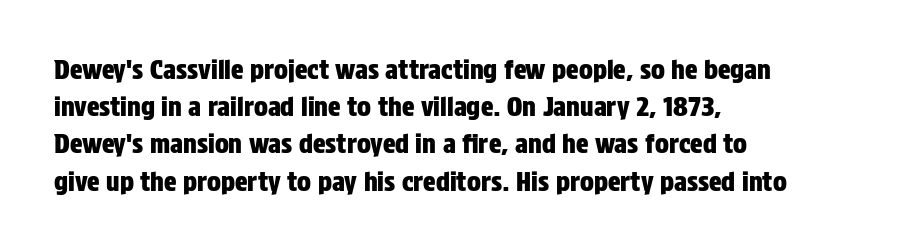
The image shows 26 px text type, upright; set left-aligned, normal line spacing (1.43x), normal letter spacing, not underlined.
